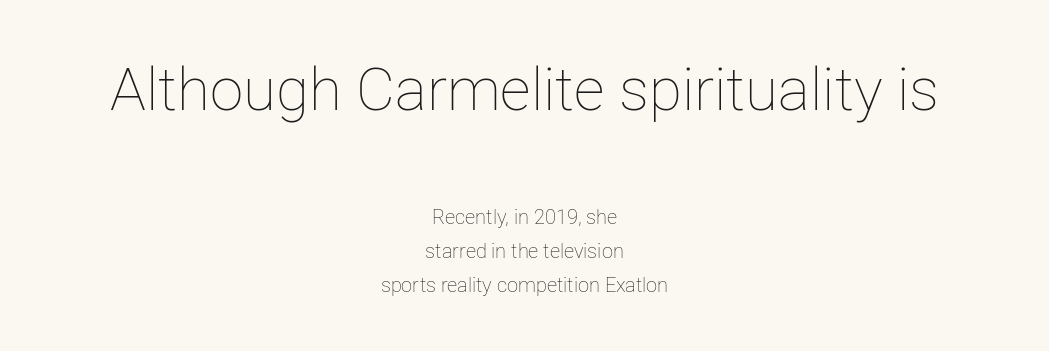
The image shows 60 px thin type, upright; set centered, line spacing 1.71x, normal letter spacing, not underlined; the first (top) block is 3.0x larger; low stroke contrast and a medium x-height.
